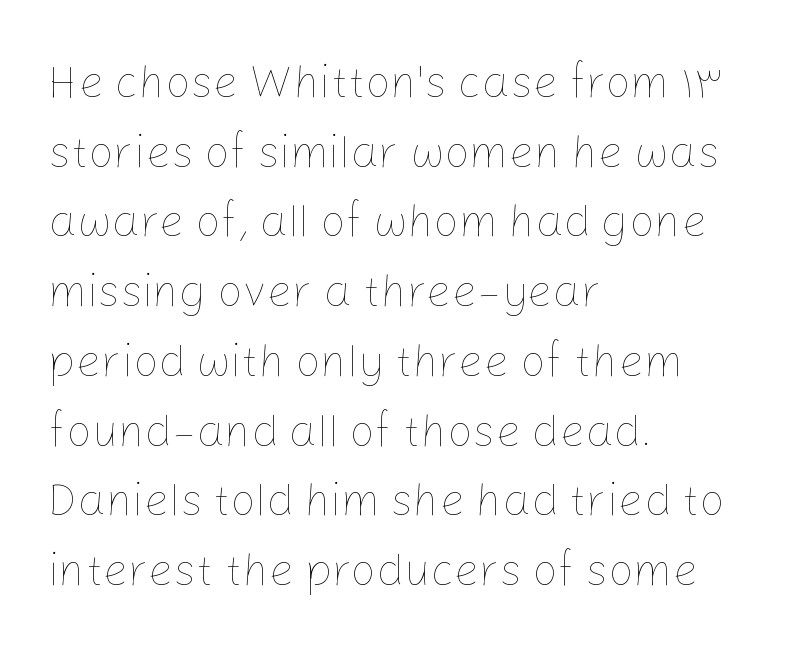
The image shows 45 px thin type, upright; set left-aligned, normal line spacing (1.55x), normal letter spacing, not underlined; low stroke contrast and a medium x-height.
